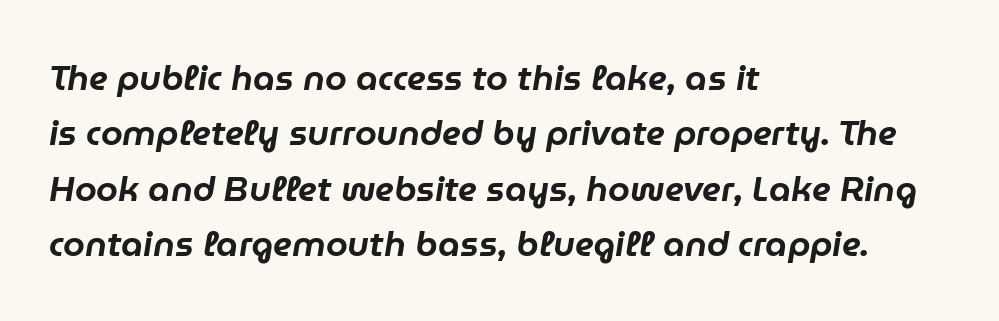
The image shows 35 px text type, italic (leaning right); set left-aligned, normal line spacing (1.58x), normal letter spacing, not underlined; low stroke contrast and a medium x-height.
